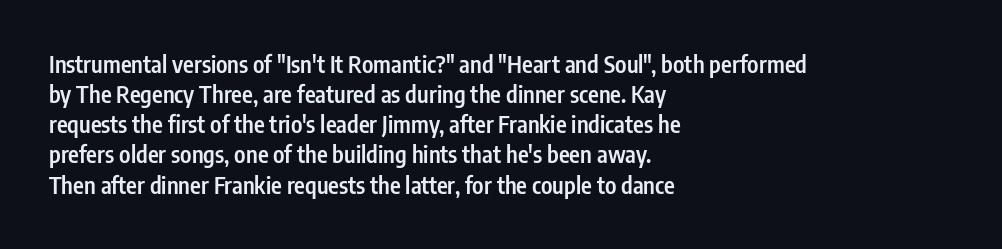
{"italic": "no", "bold": "semi", "underline": "no", "align": "left", "line_spacing": "normal", "line_spacing_ratio": 1.31, "letter_spacing": "normal", "letter_spacing_em": 0.0, "glyph_px": 23}
